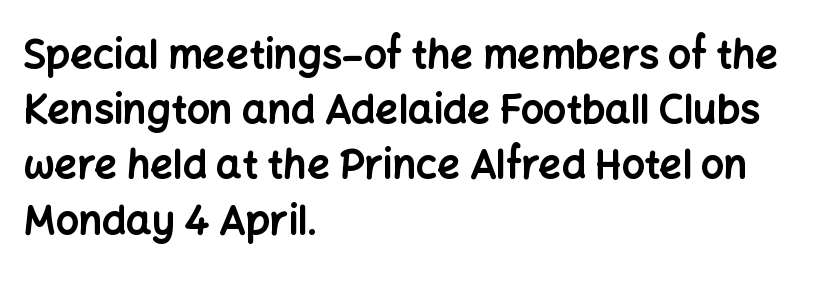
The image shows 40 px bold sans-serif type, upright; set left-aligned, normal line spacing (1.38x), normal letter spacing, not underlined; low stroke contrast and a medium x-height.
